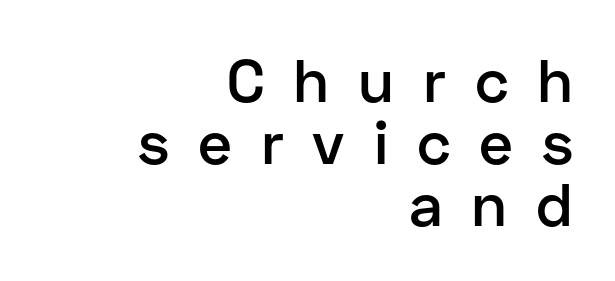
Substantial extra tracking has been applied to these lines. The characters display no serif detailing; their extremities are plain. Bold? Not quite — semibold, heavier than regular but stopping short. Check the space under the baseline: it is left empty. The ragged edge is on the left, which tells us the setting is flush right.
